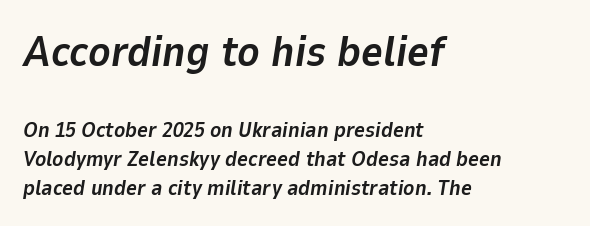
Leading: standard. Think of a printed novel: that variable character pitch is what you see here. Clear beneath every line of the passage. The glyphs have the mass of a bold cut. Posture: slanted. Which margin do the lines hug? The left one — the right edge is uneven.
